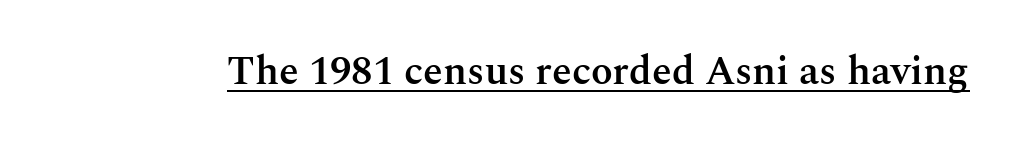
Q: Is the text bold? A: Semi-bold.
Q: Is the text italic (slanted)? A: No, it is upright.
Q: Is the typeface a serif or a sans-serif typeface? A: Serif.
Q: Is the text underlined? A: Yes.
Q: Is the spacing between letters normal or unusually wide? A: Normal.
Q: Width (condensed, normal, or wide)? A: Normal.
Q: Stroke contrast? A: Medium.
Q: x-height? A: Medium.
Q: Monospaced? A: No.
